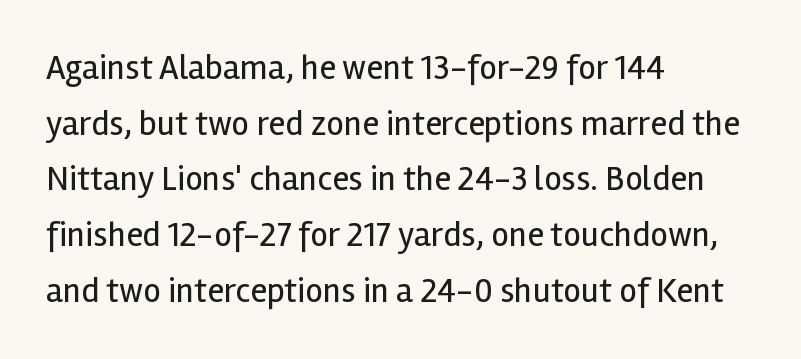
{"serif": "no", "italic": "no", "bold": "no", "weight": "regular", "width": "normal", "x_height": "medium", "monospaced": "no", "underline": "no", "align": "left", "line_spacing": "normal", "line_spacing_ratio": 1.59, "letter_spacing": "normal", "letter_spacing_em": 0.0, "glyph_px": 35}
